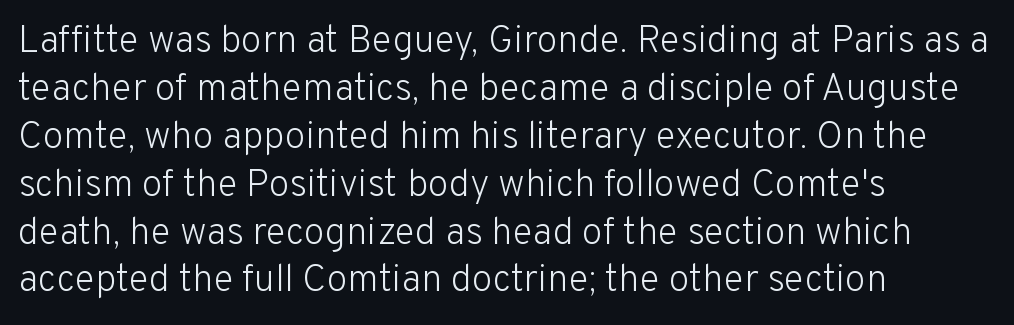
Ordinary non-slanted type is in use. In CSS terms this would be text-align: left. The passage shown is typeset with a sans-serif family. Type without underlining. The letters advance in unequal steps, a hallmark of proportional type.
